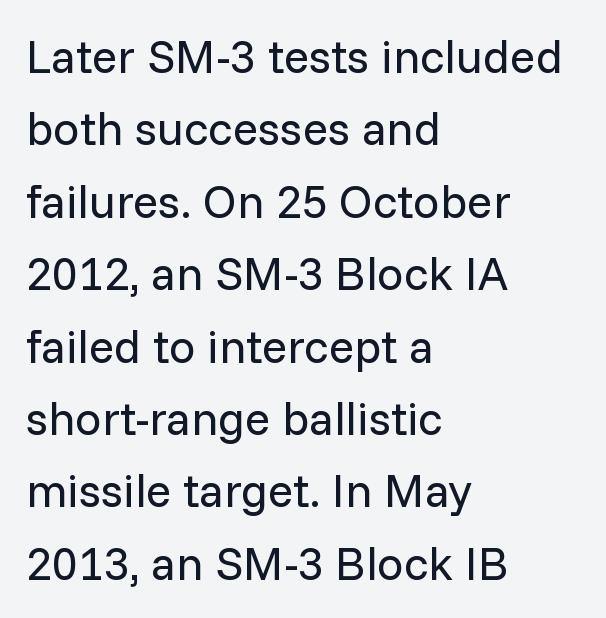
{"serif": "no", "italic": "no", "bold": "no", "weight": "regular", "width": "normal", "stroke_contrast": "low", "x_height": "medium", "monospaced": "no", "underline": "no", "align": "left", "line_spacing": "normal", "line_spacing_ratio": 1.54, "letter_spacing": "normal", "letter_spacing_em": 0.0, "glyph_px": 47}
